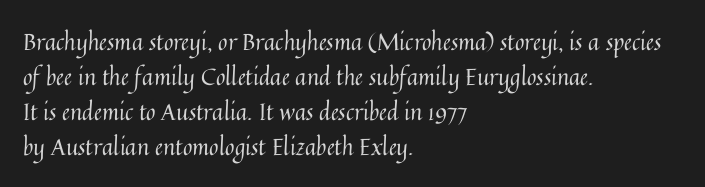
Q: Is the text bold? A: No.
Q: Is the text italic (slanted)? A: Yes.
Q: Is the text underlined? A: No.
Q: How is the paragraph aligned? A: Left-aligned.
Q: Is the spacing between letters normal or unusually wide? A: Normal.
Q: Is the spacing between lines tight, normal or loose? A: Normal.
